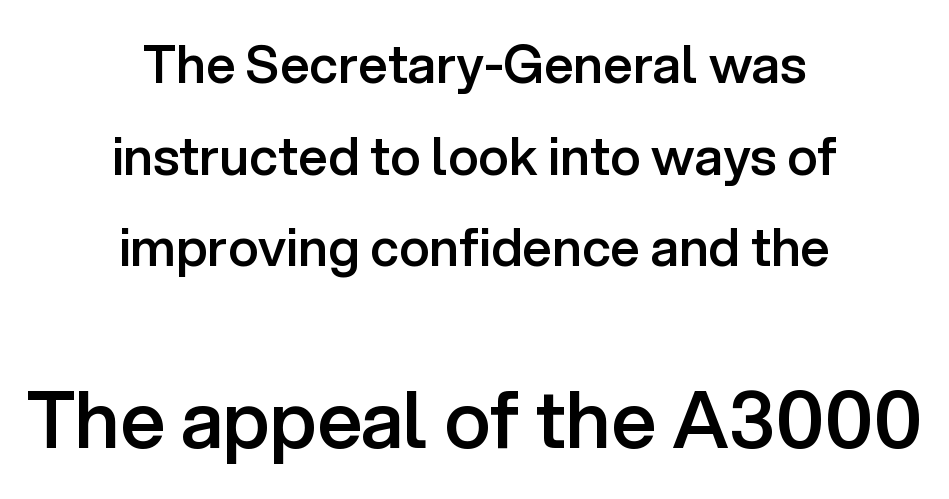
The face used here is proportionally spaced, like ordinary book or web type. These lines are composed in type without serifs. The text block is weighted toward neither margin, spreading evenly from the middle. Letters rest on an invisible, unmarked baseline. The type sits square on the baseline with zero lean. You could call the tracking neutral — neither tight nor loose.
